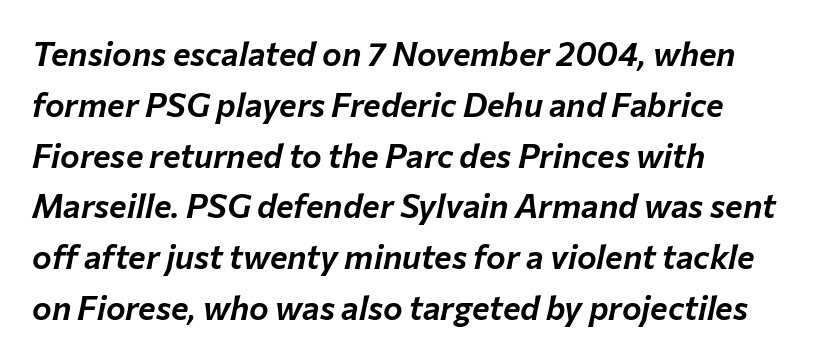
The image shows 33 px text type, italic (leaning right); set left-aligned, normal line spacing (1.54x), normal letter spacing, not underlined; low stroke contrast and a medium x-height.
